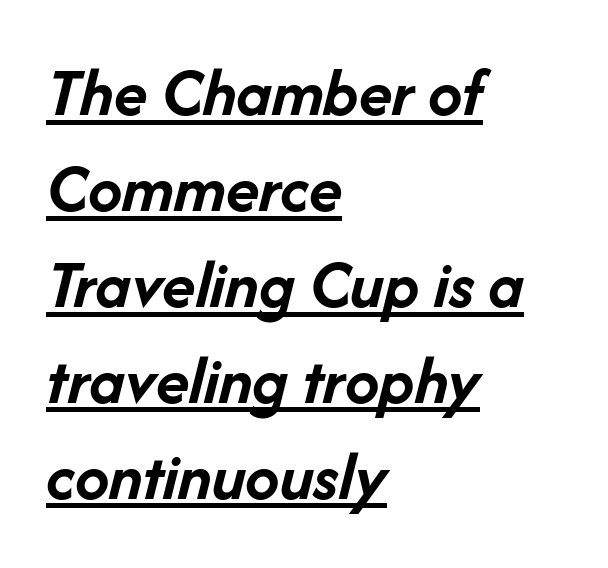
The image shows 69 px semibold type, italic (leaning right); set left-aligned, normal line spacing (1.39x), normal letter spacing, underlined; low stroke contrast and a medium x-height.
